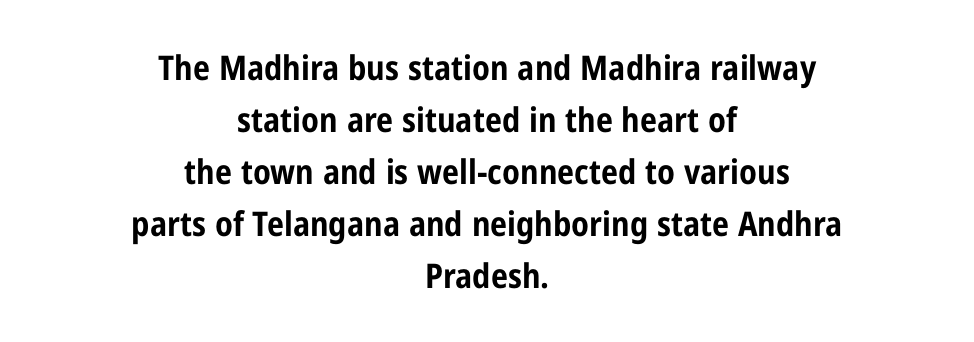
Notice how thick the strokes are: this is what a full bold looks like. The font's upright variant was chosen for this text. Successive baselines arrive at the customary interval. Inter-character spacing is left at the font's built-in metrics.
